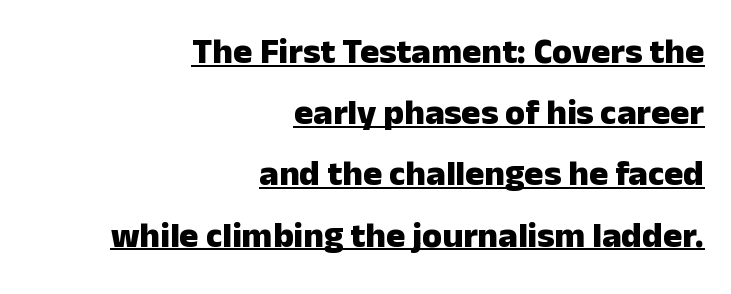
The rendering uses natural spacing where letterforms have individual widths. The letterforms sit shoulder to shoulder at normal distance. The text block is weighted toward the right margin, trailing off unevenly leftward. Tall strokes in this sample are plumb rather than angled.
